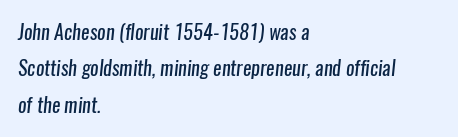
The image shows 20 px text type; set left-aligned, line spacing 1.82x, normal letter spacing, not underlined.
